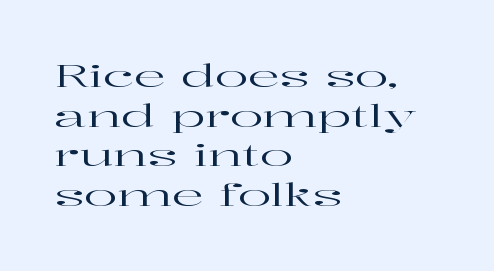
The image shows 31 px wide serif type, upright; set left-aligned, normal line spacing (1.28x), normal letter spacing, not underlined; high stroke contrast and a medium x-height.
